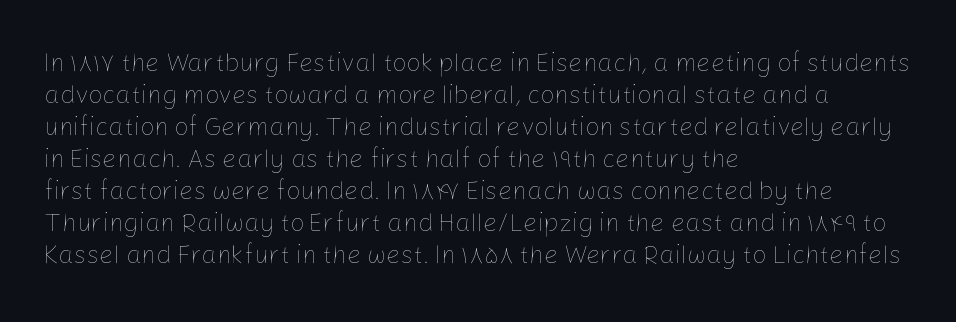
{"italic": "no", "bold": "no", "underline": "no", "align": "left", "line_spacing": "normal", "line_spacing_ratio": 1.28, "letter_spacing": "normal", "letter_spacing_em": 0.0, "glyph_px": 25}
